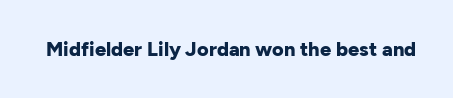
{"italic": "no", "bold": "yes", "underline": "no", "letter_spacing": "normal", "letter_spacing_em": 0.0, "glyph_px": 20}
